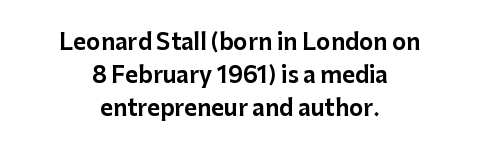
{"italic": "no", "underline": "no", "align": "center", "line_spacing": "normal", "line_spacing_ratio": 1.51, "letter_spacing": "normal", "letter_spacing_em": 0.0, "glyph_px": 22}
